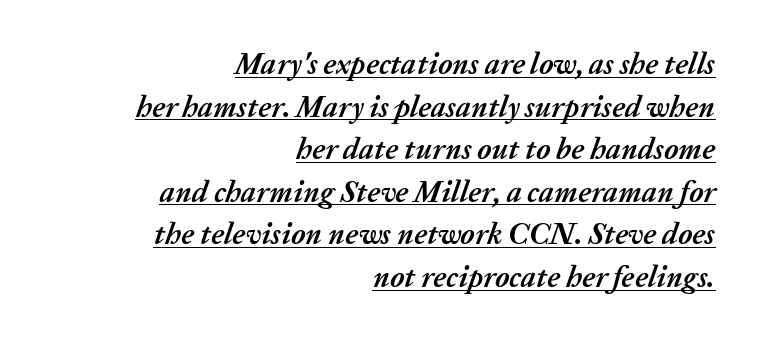
Q: Is the text bold? A: Yes.
Q: Is the text italic (slanted)? A: Yes, it leans right by about 20 degrees.
Q: Is the text underlined? A: Yes.
Q: How is the paragraph aligned? A: Right-aligned.
Q: Is the spacing between letters normal or unusually wide? A: Normal.
Q: Is the spacing between lines tight, normal or loose? A: Normal.
Q: Width (condensed, normal, or wide)? A: Normal.
Q: Stroke contrast? A: Medium.
Q: x-height? A: Medium.
Q: Monospaced? A: No.
